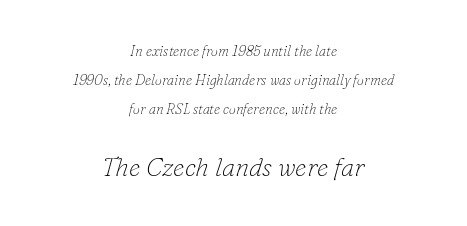
The letters look calm and open, with moderate or lighter stems. There is no visible air inserted between adjacent glyphs. A great deal of white space separates one row of letters from the next. This rendering features lettering with no underline.
